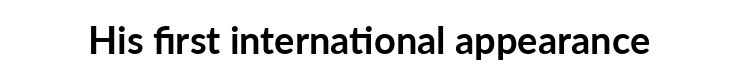
Q: Is the text bold? A: Yes.
Q: Is the text italic (slanted)? A: No, it is upright.
Q: Is the typeface a serif or a sans-serif typeface? A: Sans-serif.
Q: Is the text underlined? A: No.
Q: Is the spacing between letters normal or unusually wide? A: Normal.
Q: Width (condensed, normal, or wide)? A: Normal.
Q: Stroke contrast? A: Low.
Q: x-height? A: Medium.
Q: Monospaced? A: No.
